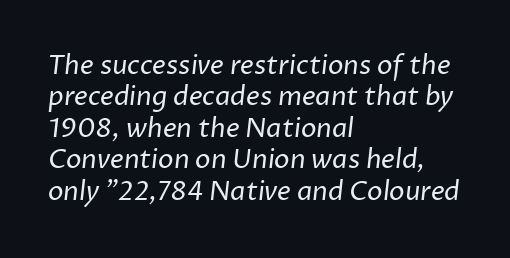
The baseline area is clear. In CSS terms this would be text-align: left. Each word holds together tightly as a unit, with standard inter-letter gaps. Letters have the restrained weight of plain body copy at most.
